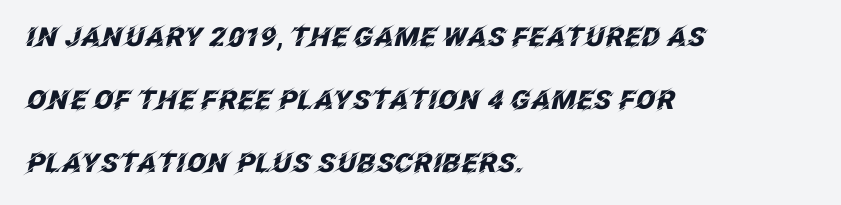
The image shows 26 px bold type, italic (leaning right); set left-aligned, loose line spacing (2.42x), normal letter spacing, not underlined.
